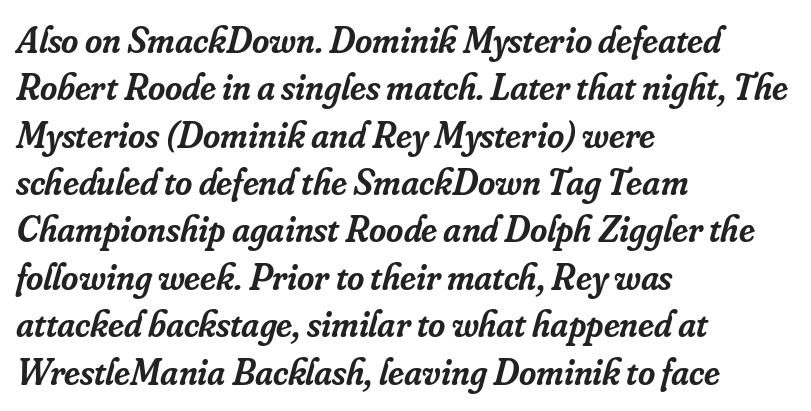
The image shows 37 px semibold serif type, italic (leaning right); set left-aligned, normal line spacing (1.28x), normal letter spacing, not underlined; low stroke contrast and a small x-height.
